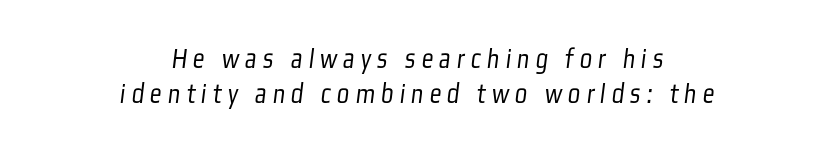
Summary of weight: not heavy and not bold. Short note: letters widely spaced. Proportional: the letters do not fall into vertical columns. Descenders hang freely into open space. The rendering shows plain stroke endings on the letterforms — a sans-serif design.
